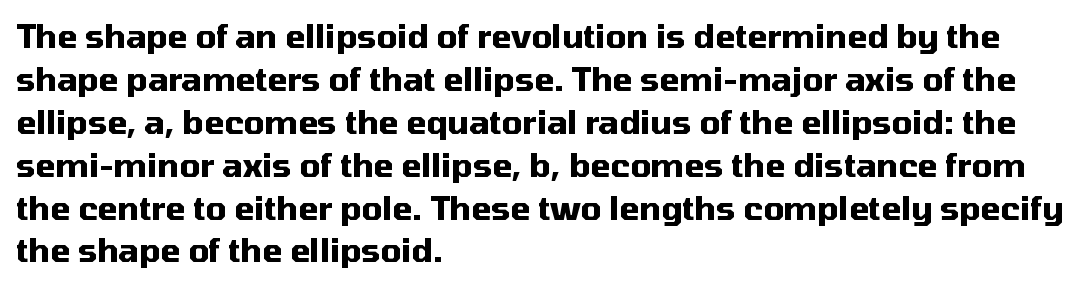
Does the weight exceed regular? Yes, all the way to bold. The letters sit at their default tracking, neither squeezed nor spread. Ordinary non-slanted type is in use. The type family on display is of the sans-serif kind.
